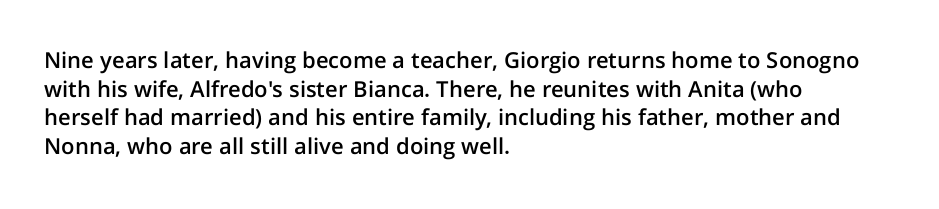
Between one letter and the next there's only the usual sliver of space. Firm but not heavy-handed strokes: this text is semibold. No italicization has been applied; the sample stays upright. Each line starts at the same left margin while the right side varies. Notice how descenders clear the ascenders below comfortably — that's standard leading.
